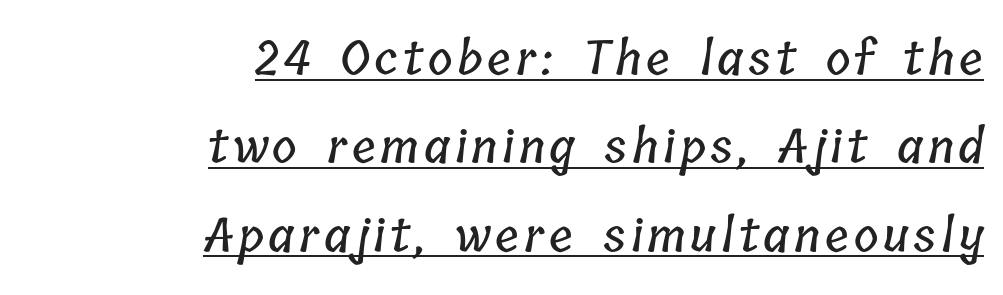
Q: Is the text underlined? A: Yes.
Q: How is the paragraph aligned? A: Right-aligned.
Q: Width (condensed, normal, or wide)? A: Condensed.
Q: Stroke contrast? A: Low.
Q: x-height? A: Medium.
Q: Monospaced? A: No.
